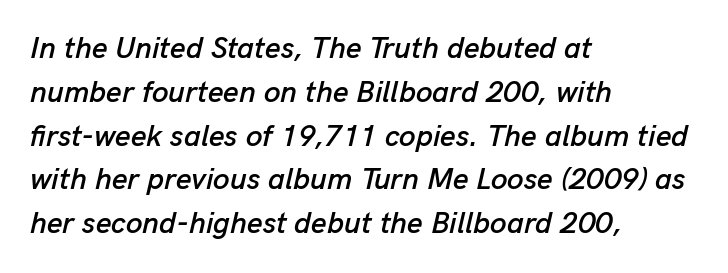
Vertical spacing — default. The rendering keeps characters at their native spacing. The ragged edge is on the right, which tells us the setting is flush left. Underlining? Definitely not there. Rendered with sloped, italic letterforms.
